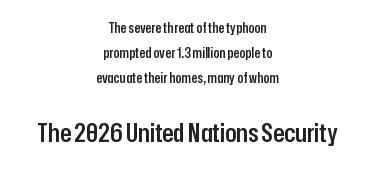
In terms of weight, the rendering is demibold, just under bold. Does the copy run flush right? No — it is centered line by line. If you squint, the bottom block still reads clearly — it's the larger of the two. The specimen omits any rule beneath the text block's lines. The font's upright variant was chosen for this text.
